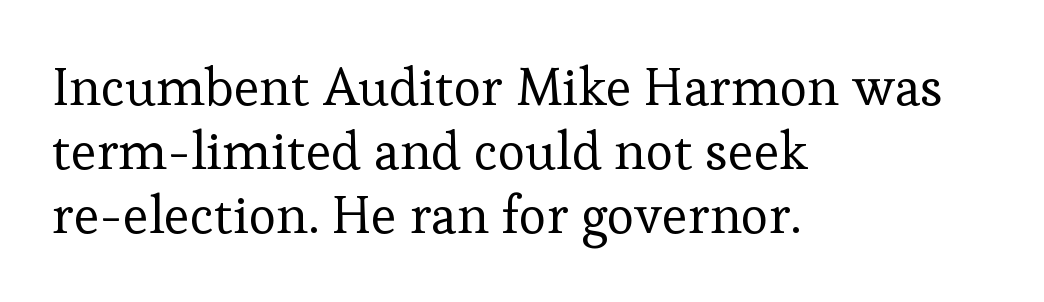
The image shows 53 px regular-weight serif type, upright; set left-aligned, line spacing 1.21x, normal letter spacing, not underlined; low stroke contrast and a medium x-height.
